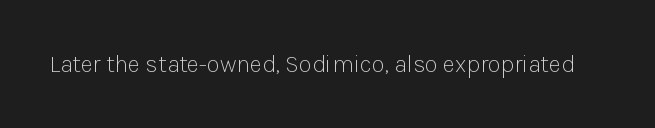
{"italic": "no", "bold": "no", "underline": "no", "letter_spacing": "normal", "letter_spacing_em": 0.0, "glyph_px": 24}
